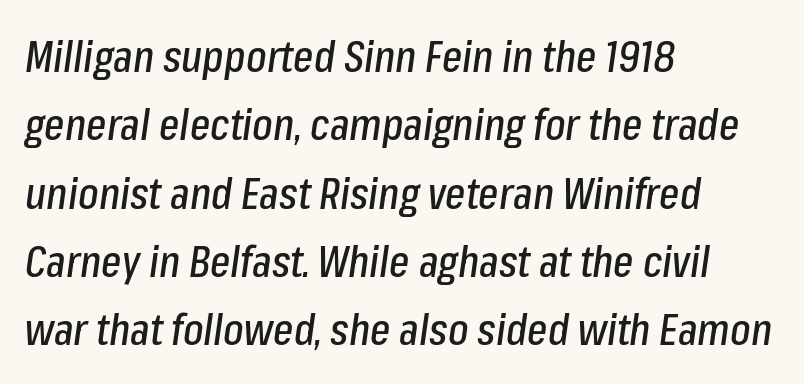
{"italic": "yes", "lean": "right", "slant_degrees": 8, "width": "condensed", "stroke_contrast": "low", "x_height": "medium", "monospaced": "no", "underline": "no", "align": "left", "line_spacing": "normal", "line_spacing_ratio": 1.59, "letter_spacing": "normal", "letter_spacing_em": 0.0, "glyph_px": 43}
